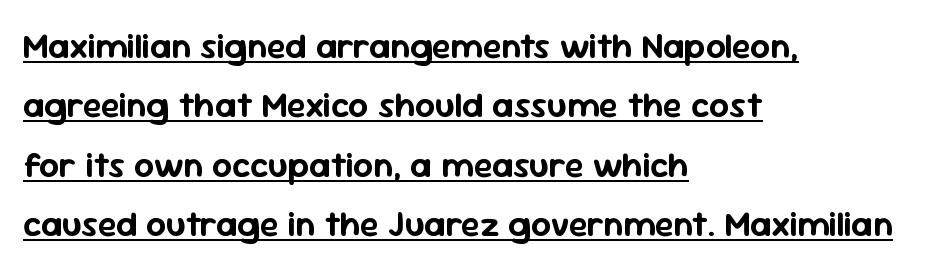
Notice how descenders clear the ascenders below comfortably — that's standard leading. This sample has the flowing, uneven cadence of proportional lettering. Emphasis is given by a line drawn under the lettering. All the whitespace from short lines collects on the right.
